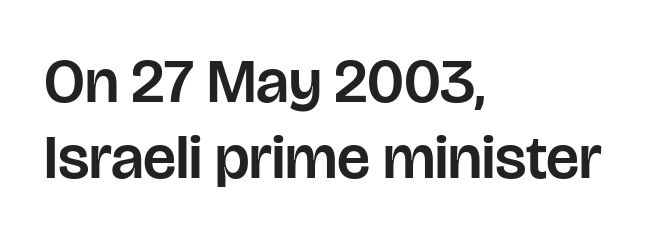
{"serif": "no", "italic": "no", "width": "normal", "stroke_contrast": "low", "x_height": "large", "monospaced": "no", "underline": "no", "align": "left", "line_spacing_ratio": 1.22, "letter_spacing": "normal", "letter_spacing_em": 0.0, "glyph_px": 62}
